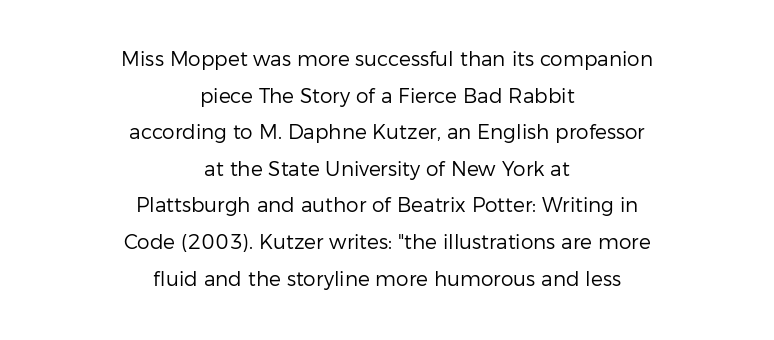
Q: Is the text bold? A: No.
Q: Is the text italic (slanted)? A: No, it is upright.
Q: Is the text underlined? A: No.
Q: How is the paragraph aligned? A: Centered.
Q: Is the spacing between letters normal or unusually wide? A: Normal.
